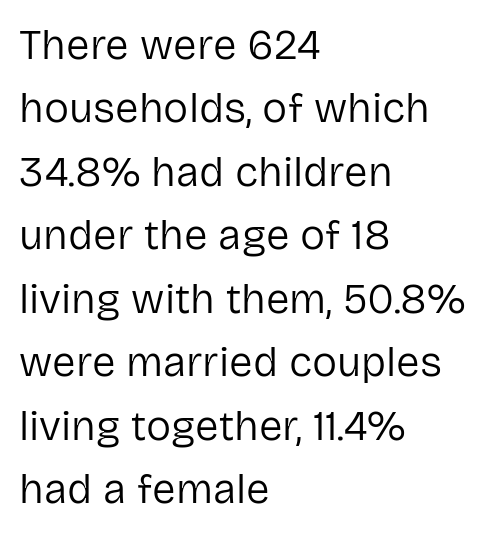
Q: Is the text bold? A: No.
Q: Is the text italic (slanted)? A: No, it is upright.
Q: Is the typeface a serif or a sans-serif typeface? A: Sans-serif.
Q: Is the text underlined? A: No.
Q: How is the paragraph aligned? A: Left-aligned.
Q: Is the spacing between letters normal or unusually wide? A: Normal.
Q: Is the spacing between lines tight, normal or loose? A: Normal.
Q: Width (condensed, normal, or wide)? A: Normal.
Q: Stroke contrast? A: Low.
Q: x-height? A: Medium.
Q: Monospaced? A: No.
